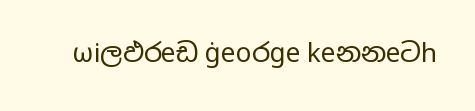
{"italic": "no", "bold": "no", "underline": "no", "letter_spacing": "normal", "letter_spacing_em": 0.0, "glyph_px": 26}
